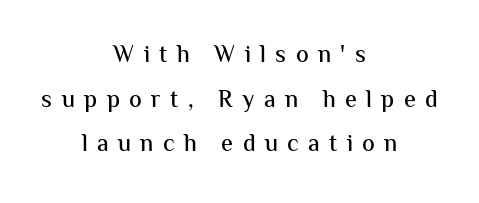
The letters stand straight up with perfectly vertical stems. Underlining? Definitely not there. You could only call the tracking loose — the letters float apart. A student would call this center alignment; a typographer would say set centered.
